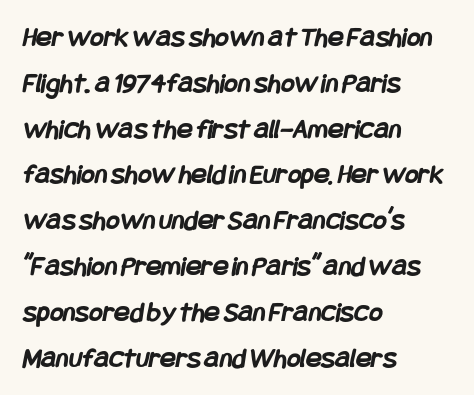
The image shows 29 px semibold, condensed sans-serif type; set left-aligned, normal line spacing (1.58x), normal letter spacing, not underlined; low stroke contrast and a large x-height.
